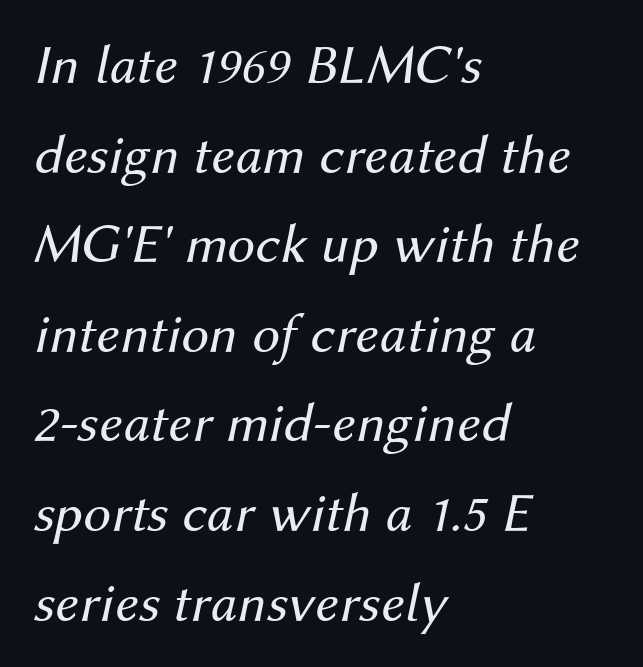
The image shows 56 px regular-weight type, italic (leaning right); set left-aligned, normal line spacing (1.6x), normal letter spacing, not underlined; medium stroke contrast and a medium x-height.
